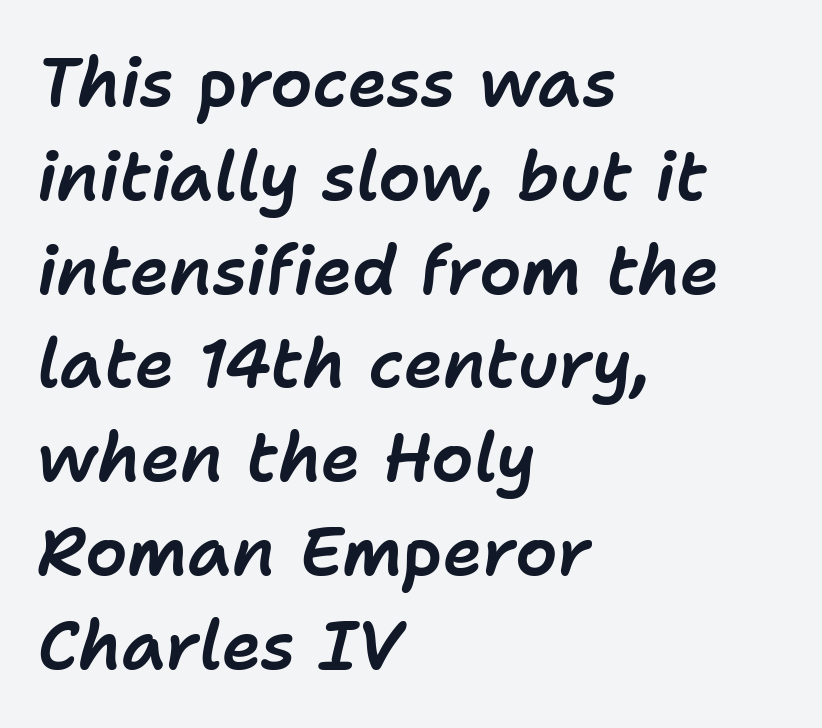
The image shows 67 px text type, italic (leaning right); set left-aligned, normal line spacing (1.4x), normal letter spacing, not underlined; low stroke contrast and a medium x-height.
